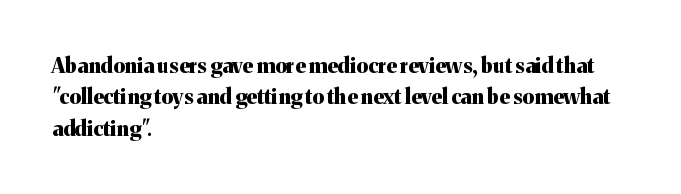
{"italic": "no", "bold": "yes", "underline": "no", "align": "left", "line_spacing": "normal", "line_spacing_ratio": 1.5, "letter_spacing": "normal", "letter_spacing_em": 0.0, "glyph_px": 21}
